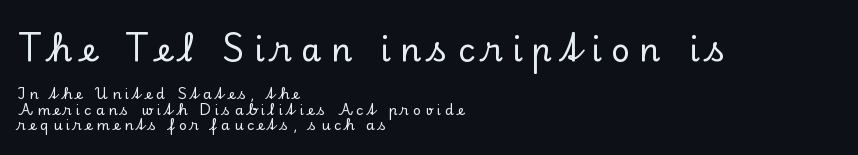
{"italic": "no", "width": "normal", "stroke_contrast": "low", "x_height": "small", "monospaced": "no", "underline": "no", "align": "left", "line_spacing": "tight", "line_spacing_ratio": 1.11, "letter_spacing": "wide", "letter_spacing_em": 0.28, "larger_block": "first", "size_ratio": 2.36, "glyph_px": 33}
